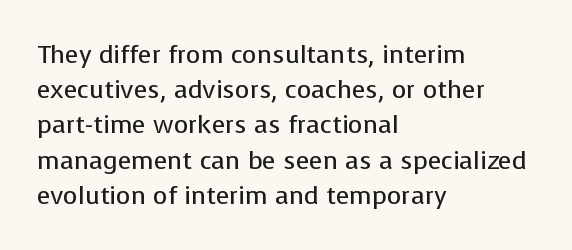
Q: Is the text bold? A: No.
Q: Is the text italic (slanted)? A: No, it is upright.
Q: Is the text underlined? A: No.
Q: How is the paragraph aligned? A: Left-aligned.
Q: Is the spacing between letters normal or unusually wide? A: Normal.
Q: Is the spacing between lines tight, normal or loose? A: Normal.
